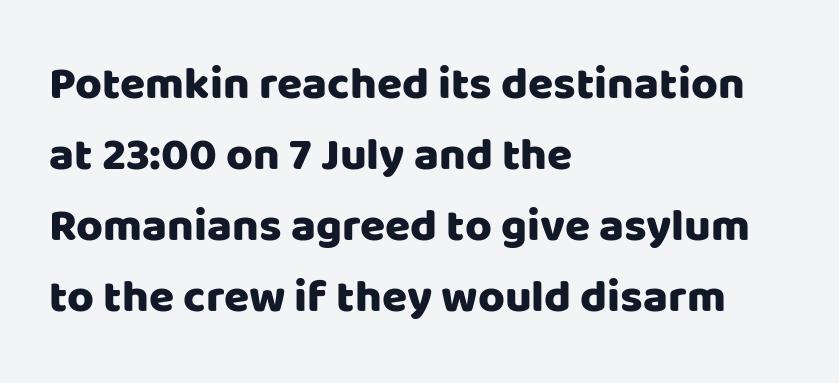
Q: Is the text italic (slanted)? A: No, it is upright.
Q: Is the typeface a serif or a sans-serif typeface? A: Sans-serif.
Q: Is the text underlined? A: No.
Q: How is the paragraph aligned? A: Left-aligned.
Q: Is the spacing between letters normal or unusually wide? A: Normal.
Q: Is the spacing between lines tight, normal or loose? A: Normal.
Q: Width (condensed, normal, or wide)? A: Normal.
Q: Stroke contrast? A: Low.
Q: x-height? A: Large.
Q: Monospaced? A: No.
